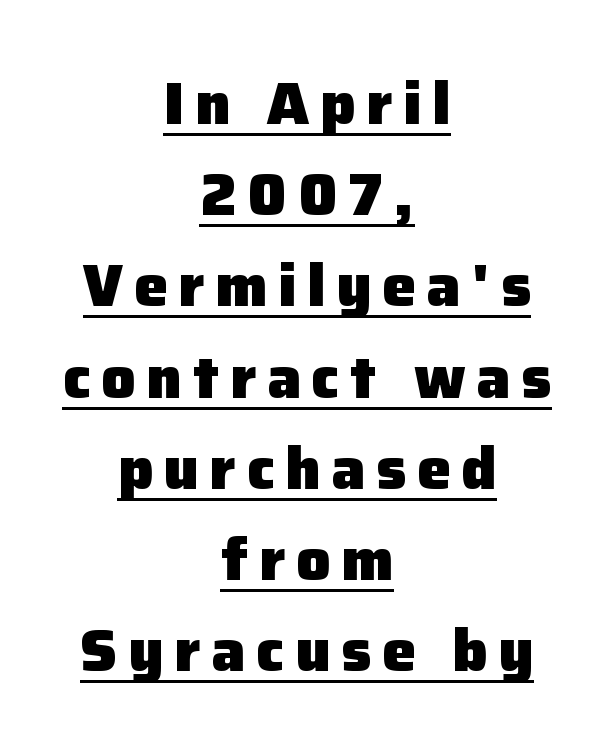
The image shows 60 px heavy sans-serif type, upright; set centered, normal line spacing (1.52x), underlined; low stroke contrast and a medium x-height.
